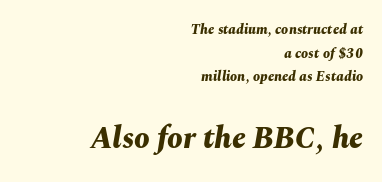
The image shows 31 px bold type, italic (leaning right); set right-aligned, normal line spacing (1.69x), normal letter spacing, not underlined; the second (bottom) block is 2.21x larger; medium stroke contrast and a medium x-height.
